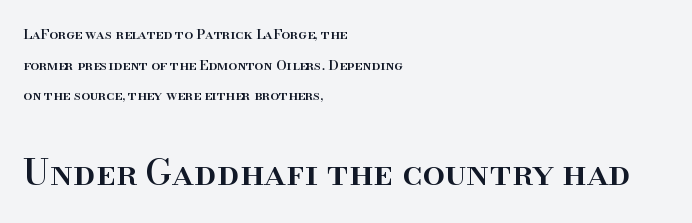
Q: Is the text italic (slanted)? A: No, it is upright.
Q: Is the typeface a serif or a sans-serif typeface? A: Serif.
Q: Is the text underlined? A: No.
Q: How is the paragraph aligned? A: Left-aligned.
Q: Is the spacing between letters normal or unusually wide? A: Normal.
Q: Is the spacing between lines tight, normal or loose? A: Loose.
Q: Which block of text is set in a larger size, the first (top) or the second (bottom)? A: The second (bottom) one.
Q: Width (condensed, normal, or wide)? A: Normal.
Q: Stroke contrast? A: High.
Q: x-height? A: Small.
Q: Monospaced? A: No.
